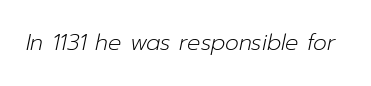
Compared with typical body copy, the letter spacing here is the same. Style check: oblique. Stems here are at most as thick as an everyday book face. Bare-footed words on every line.
